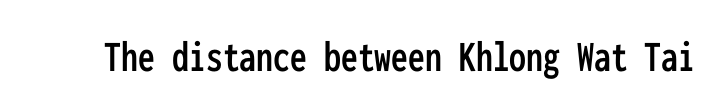
{"serif": "no", "italic": "no", "width": "condensed", "stroke_contrast": "low", "x_height": "medium", "monospaced": "yes", "underline": "no", "letter_spacing": "normal", "letter_spacing_em": 0.0, "glyph_px": 45}
